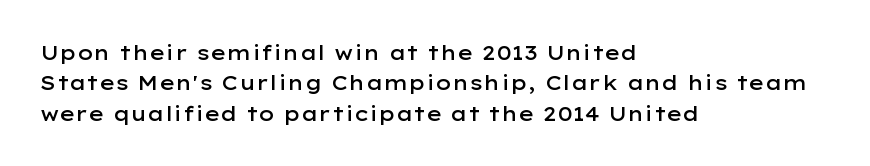
This block has exactly the height ordinary leading produces. Decoration check: the copy has no underline. Firm but not heavy-handed strokes: this text is semibold. Here the glyphs are tracked normally, forming tight word shapes. Style check: upright. Visually the block forms a straight wall on the left and a jagged coastline on the right.
